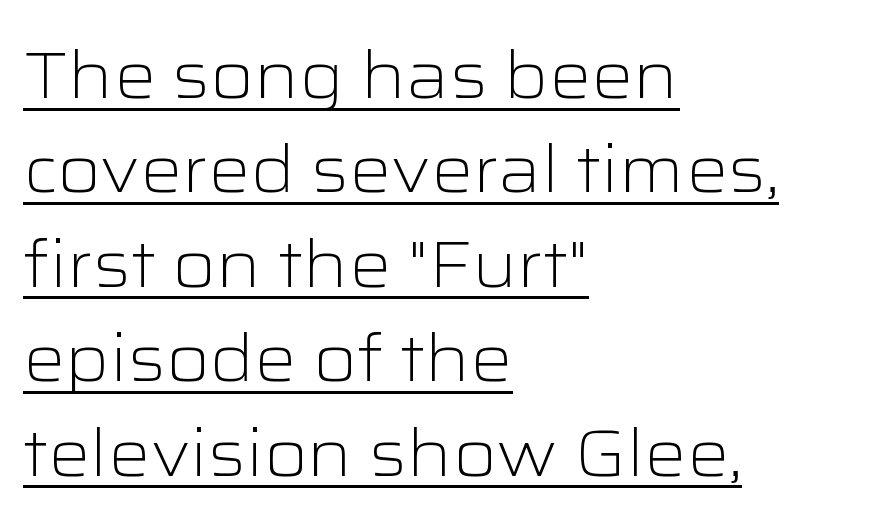
The image shows 66 px light, wide sans-serif type, upright; set left-aligned, normal line spacing (1.43x), normal letter spacing, underlined; low stroke contrast and a medium x-height.
